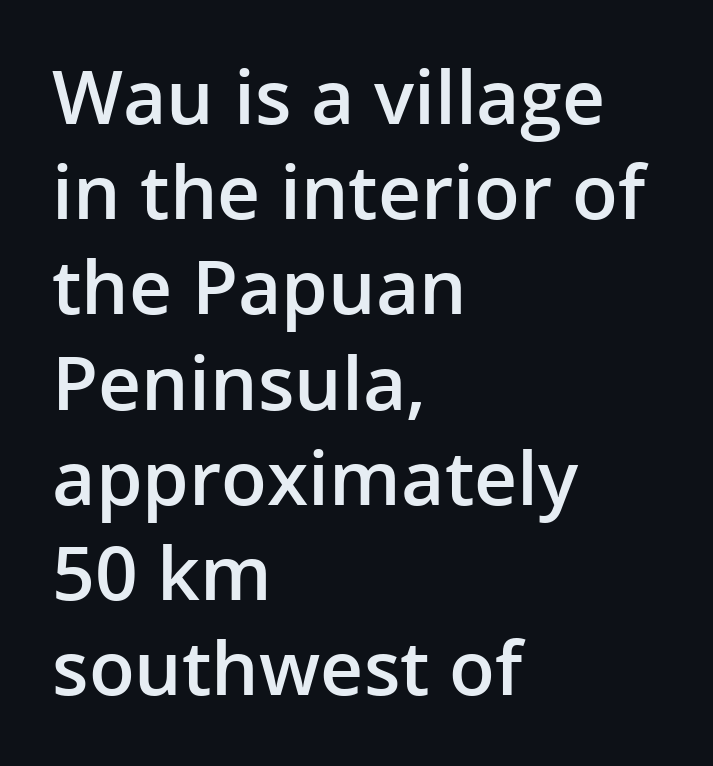
Letterform terminals end flat and unadorned throughout the passage. Anything drawn beneath the words? Only blank space. The face used here is proportionally spaced, like ordinary book or web type. The rag falls on the right side of this text block. Inter-character spacing is left at the font's built-in metrics. Does the leading feel generous? No, just average.
